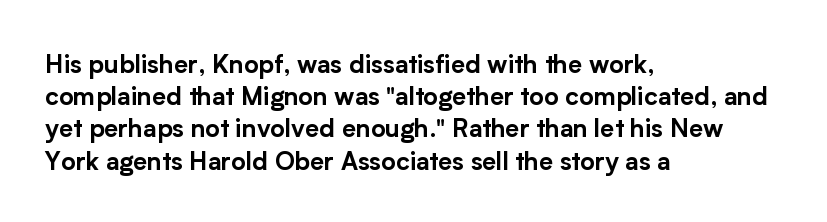
No italicization has been applied; the sample stays upright. This sample uses plain, unmodified letter spacing. Decoration check: the copy has no underline. The typesetter chose a ragged-right arrangement here. Interline gaps are of average width in this sample.
